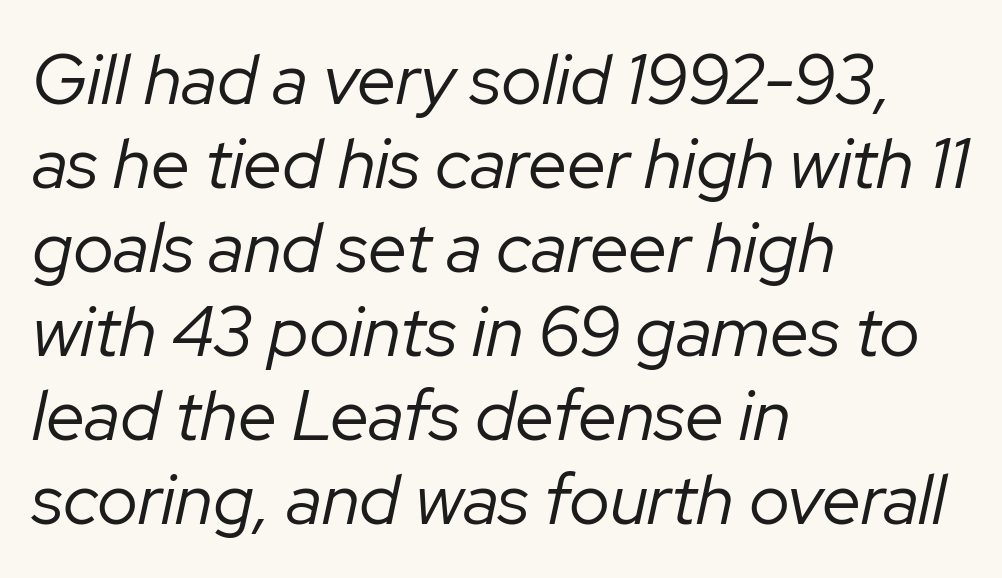
The image shows 70 px regular-weight type, italic (leaning right); set left-aligned, line spacing 1.2x, normal letter spacing, not underlined; low stroke contrast and a medium x-height.
